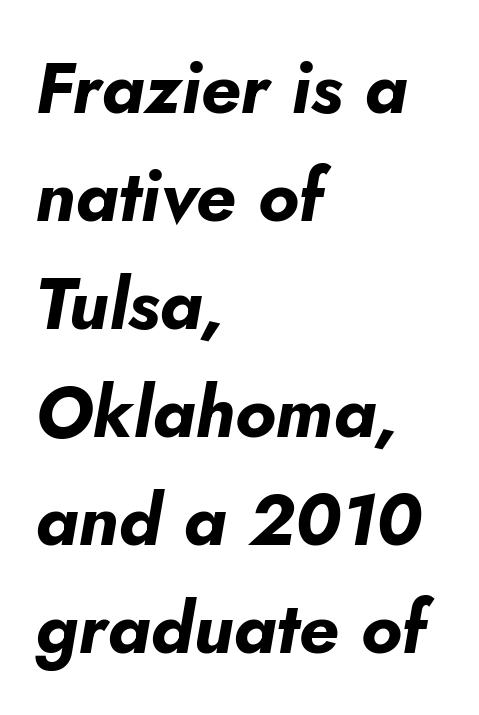
Horizontal alignment here is leftward, the default for most running prose. Evenly set lines give the paragraph a standard silhouette. The rendering uses a bold face; every stroke is thick and dark. The space directly below the letters is spotless. Rendered with sloped, italic letterforms.
